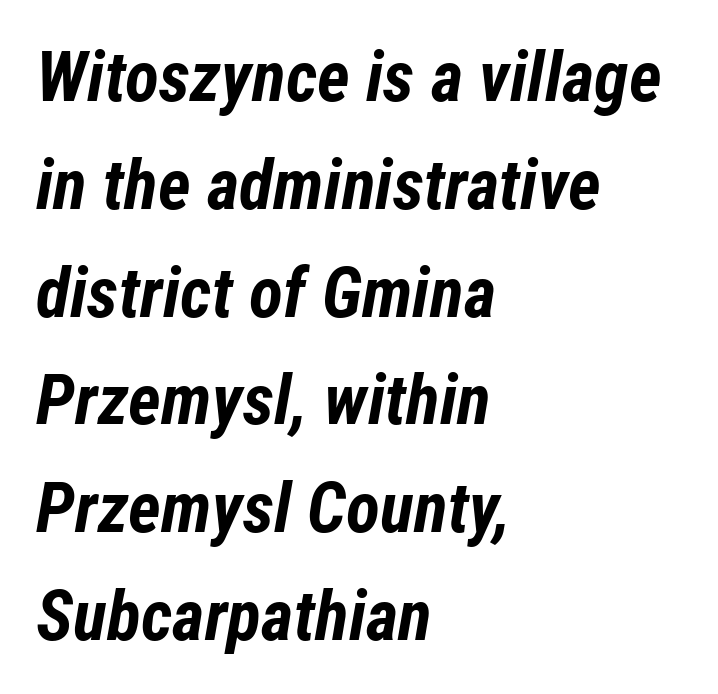
The image shows 70 px bold, condensed type, italic (leaning right); set left-aligned, normal line spacing (1.54x), normal letter spacing, not underlined; low stroke contrast and a medium x-height.
